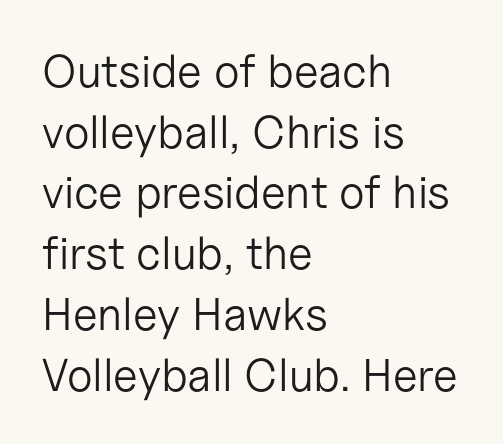
The image shows 46 px light sans-serif type, upright; set left-aligned, normal line spacing (1.32x), normal letter spacing, not underlined; low stroke contrast and a medium x-height.
